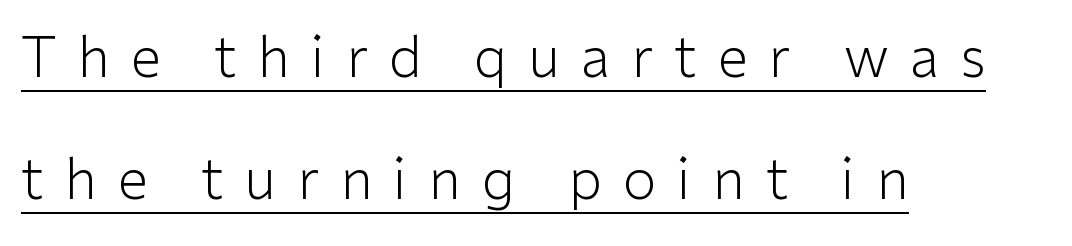
Q: Is the text bold? A: No.
Q: Is the text italic (slanted)? A: No, it is upright.
Q: Is the typeface a serif or a sans-serif typeface? A: Sans-serif.
Q: Is the text underlined? A: Yes.
Q: How is the paragraph aligned? A: Left-aligned.
Q: Is the spacing between letters normal or unusually wide? A: Unusually wide.
Q: Is the spacing between lines tight, normal or loose? A: Loose.
Q: Width (condensed, normal, or wide)? A: Normal.
Q: Stroke contrast? A: Low.
Q: x-height? A: Medium.
Q: Monospaced? A: No.
